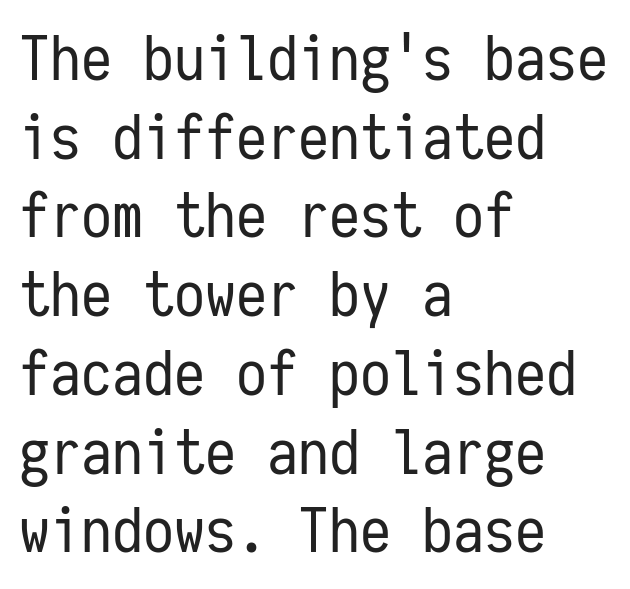
{"serif": "no", "italic": "no", "bold": "no", "weight": "regular", "width": "condensed", "stroke_contrast": "low", "x_height": "medium", "monospaced": "yes", "underline": "no", "align": "left", "line_spacing": "normal", "line_spacing_ratio": 1.27, "letter_spacing": "normal", "letter_spacing_em": 0.0, "glyph_px": 62}
